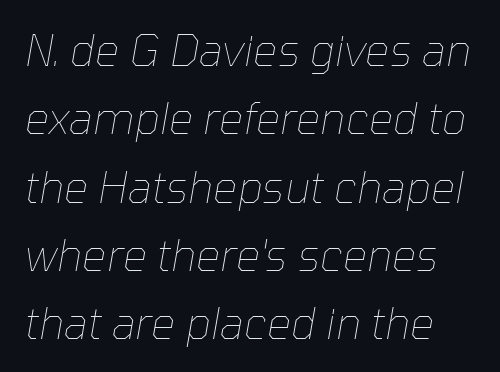
{"italic": "yes", "lean": "right", "slant_degrees": 10, "bold": "no", "weight": "thin", "width": "normal", "stroke_contrast": "low", "x_height": "medium", "monospaced": "no", "underline": "no", "line_spacing": "normal", "line_spacing_ratio": 1.59, "letter_spacing": "normal", "letter_spacing_em": 0.0, "glyph_px": 43}
